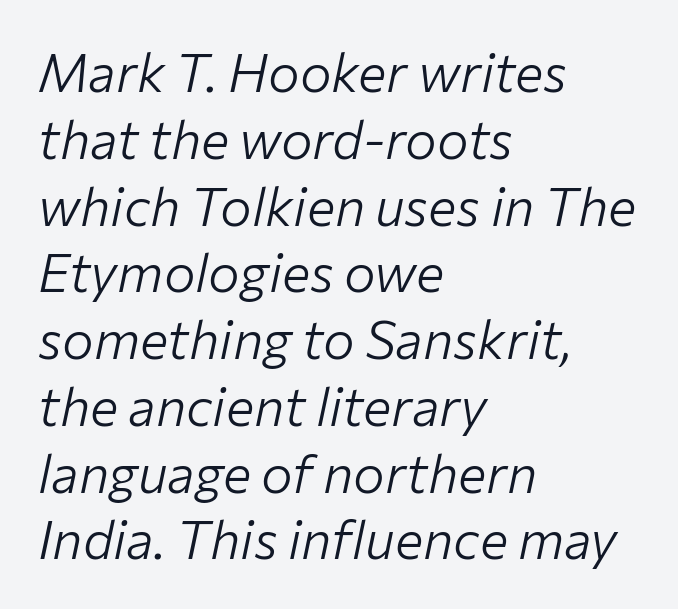
{"italic": "yes", "lean": "right", "slant_degrees": 12, "bold": "no", "weight": "light", "width": "normal", "stroke_contrast": "low", "x_height": "medium", "monospaced": "no", "underline": "no", "align": "left", "line_spacing": "normal", "line_spacing_ratio": 1.26, "letter_spacing": "normal", "letter_spacing_em": 0.0, "glyph_px": 53}
